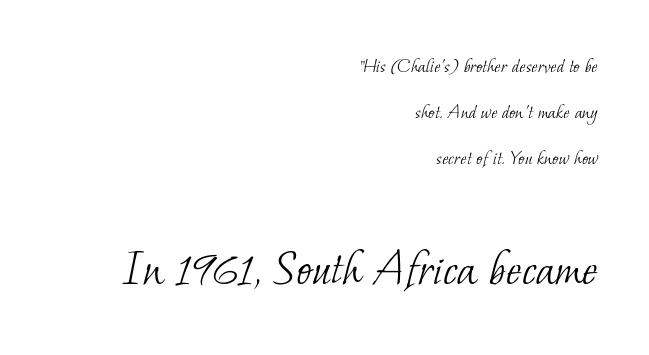
Q: Is the text bold? A: No.
Q: Is the typeface a serif or a sans-serif typeface? A: Serif.
Q: Is the text underlined? A: No.
Q: How is the paragraph aligned? A: Right-aligned.
Q: Is the spacing between letters normal or unusually wide? A: Normal.
Q: Is the spacing between lines tight, normal or loose? A: Loose.
Q: Which block of text is set in a larger size, the first (top) or the second (bottom)? A: The second (bottom) one.
Q: Width (condensed, normal, or wide)? A: Normal.
Q: Stroke contrast? A: Low.
Q: x-height? A: Small.
Q: Monospaced? A: No.
